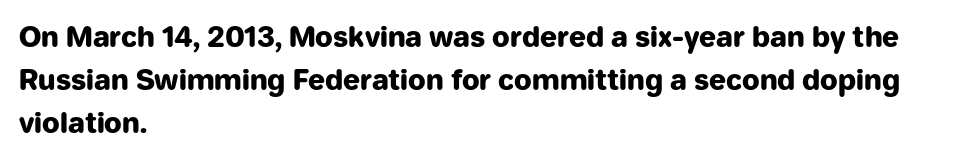
The image shows 28 px heavy sans-serif type, upright; set left-aligned, normal line spacing (1.53x), normal letter spacing, not underlined; low stroke contrast and a medium x-height.
